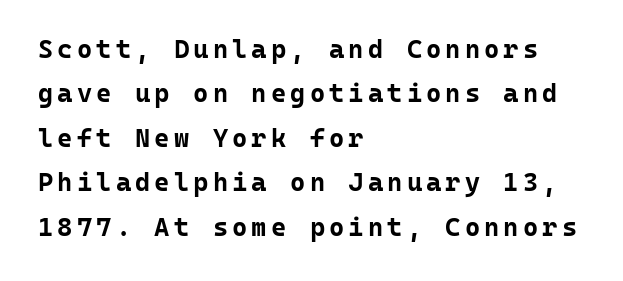
Q: Is the text bold? A: Yes.
Q: Is the text italic (slanted)? A: No, it is upright.
Q: Is the text underlined? A: No.
Q: How is the paragraph aligned? A: Left-aligned.
